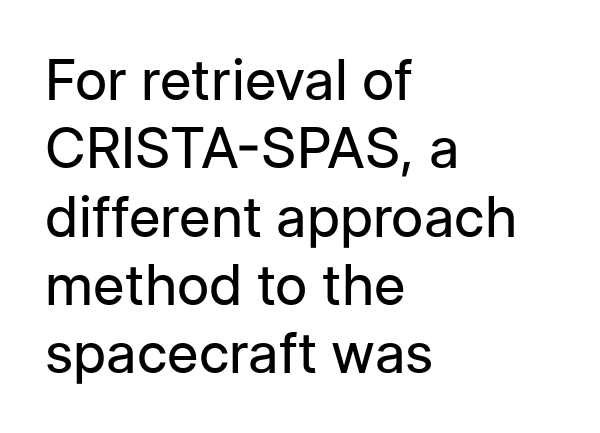
{"serif": "no", "italic": "no", "bold": "no", "weight": "regular", "width": "normal", "stroke_contrast": "low", "x_height": "medium", "monospaced": "no", "underline": "no", "align": "left", "line_spacing_ratio": 1.22, "letter_spacing": "normal", "letter_spacing_em": 0.0, "glyph_px": 56}
